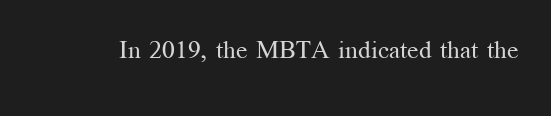
The rendering keeps characters at their native spacing. The font sits on the lighter half of the weight spectrum, regular included. Quick note: underline off. Is there any slant? The stems are plumb.
